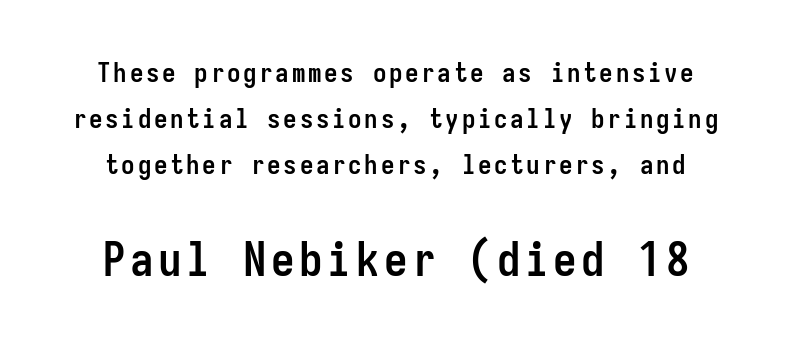
Reading down the column, the eye jumps a familiar distance to each next line. Looks like terminal output: every glyph gets an equal slot. It's the straight-up-and-down kind of type. If you squint, the bottom block still reads clearly — it's the larger of the two. The glyphs have the mass of a bold cut. A typesetter would label this face a sans.
